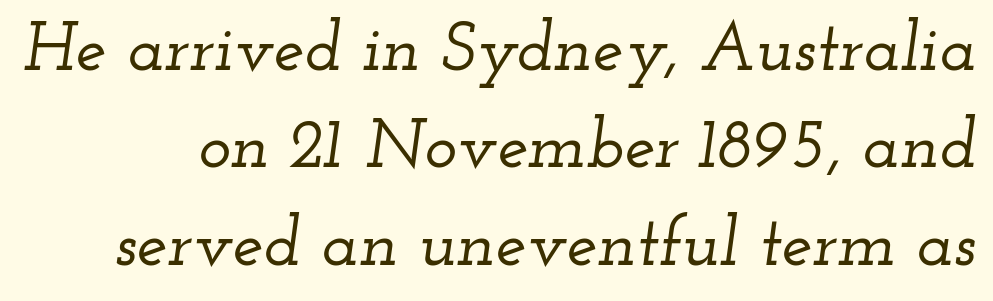
{"serif": "yes", "italic": "yes", "lean": "right", "slant_degrees": 12, "width": "wide", "stroke_contrast": "low", "x_height": "small", "monospaced": "no", "underline": "no", "line_spacing": "normal", "line_spacing_ratio": 1.41, "letter_spacing": "normal", "letter_spacing_em": 0.0, "glyph_px": 69}
